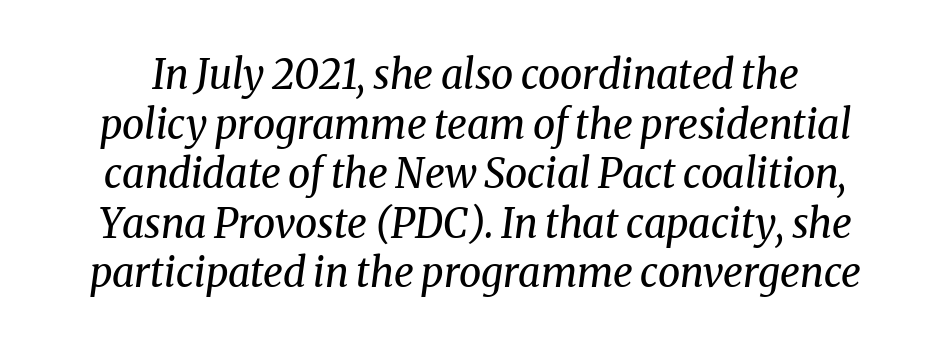
{"serif": "yes", "italic": "yes", "lean": "right", "slant_degrees": 8, "bold": "no", "weight": "regular", "width": "normal", "stroke_contrast": "medium", "x_height": "medium", "monospaced": "no", "underline": "no", "line_spacing_ratio": 1.24, "letter_spacing": "normal", "letter_spacing_em": 0.0, "glyph_px": 40}
